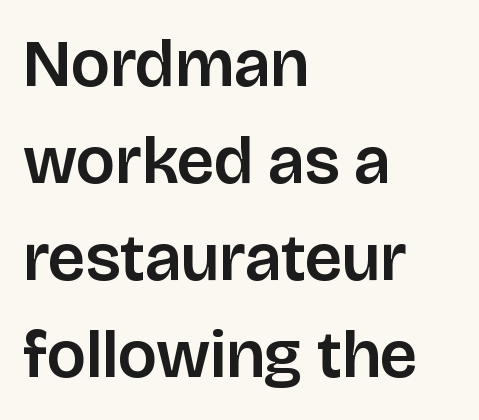
Q: Is the text italic (slanted)? A: No, it is upright.
Q: Is the typeface a serif or a sans-serif typeface? A: Sans-serif.
Q: Is the text underlined? A: No.
Q: How is the paragraph aligned? A: Left-aligned.
Q: Is the spacing between letters normal or unusually wide? A: Normal.
Q: Is the spacing between lines tight, normal or loose? A: Normal.
Q: Width (condensed, normal, or wide)? A: Normal.
Q: Stroke contrast? A: Low.
Q: x-height? A: Large.
Q: Monospaced? A: No.
